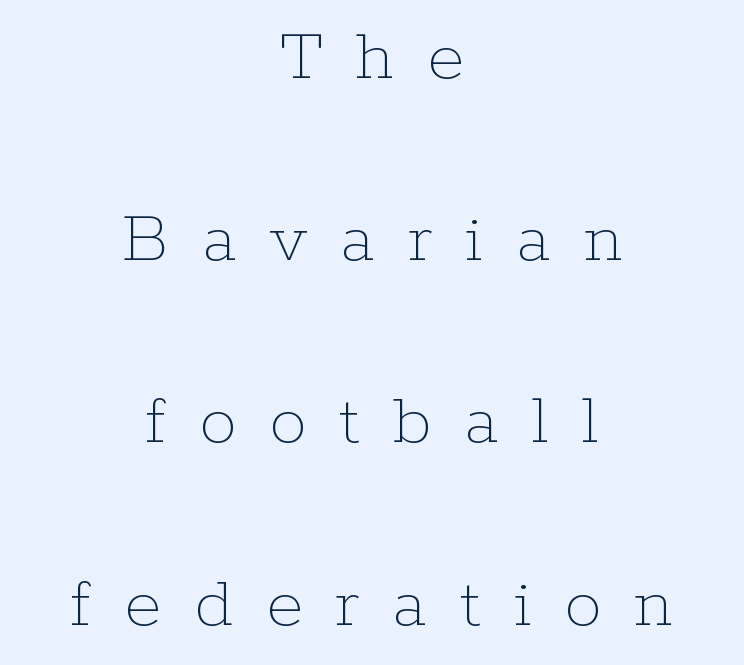
Casual observation: everything's sitting right in the middle. This block would shrink considerably if given ordinary leading; it's expanded now. Words appear elongated and porous because spacing is wide. Lines of text with bare space underneath. Letters have the restrained weight of plain body copy at most. This is roman type, the default non-slanted kind.
